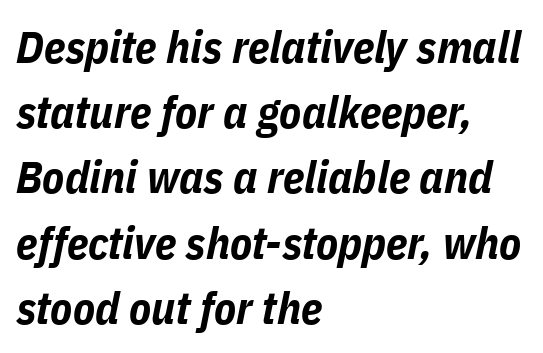
Do the characters align in a grid? No, the font is proportional. The designer left line spacing at the default. Would a proofreader flag this as italicized? Yes. Every row of glyphs begins at an identical x-position on the left.
